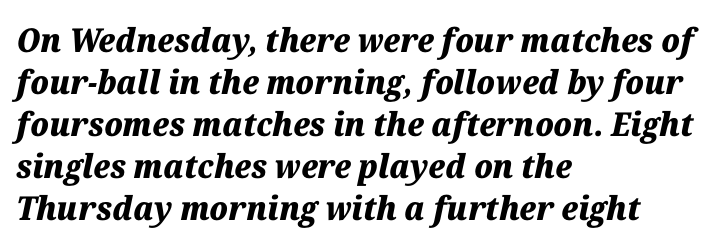
Each letter keeps its own natural width here, so spacing adapts to shape. Leading: standard. Which margin do the lines hug? The left one — the right edge is uneven. You could call the tracking neutral — neither tight nor loose.
